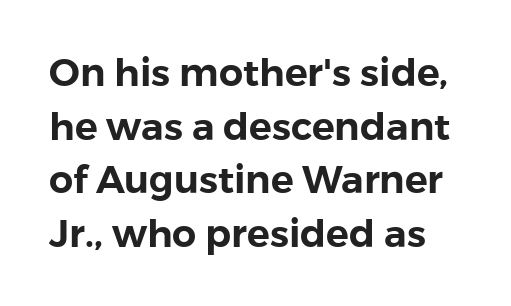
{"serif": "no", "italic": "no", "width": "normal", "stroke_contrast": "low", "x_height": "medium", "monospaced": "no", "underline": "no", "line_spacing": "normal", "line_spacing_ratio": 1.41, "letter_spacing": "normal", "letter_spacing_em": 0.0, "glyph_px": 38}
